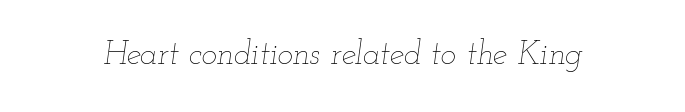
The image shows 33 px thin, wide type, italic (leaning right); set normal letter spacing, not underlined; low stroke contrast and a small x-height.
